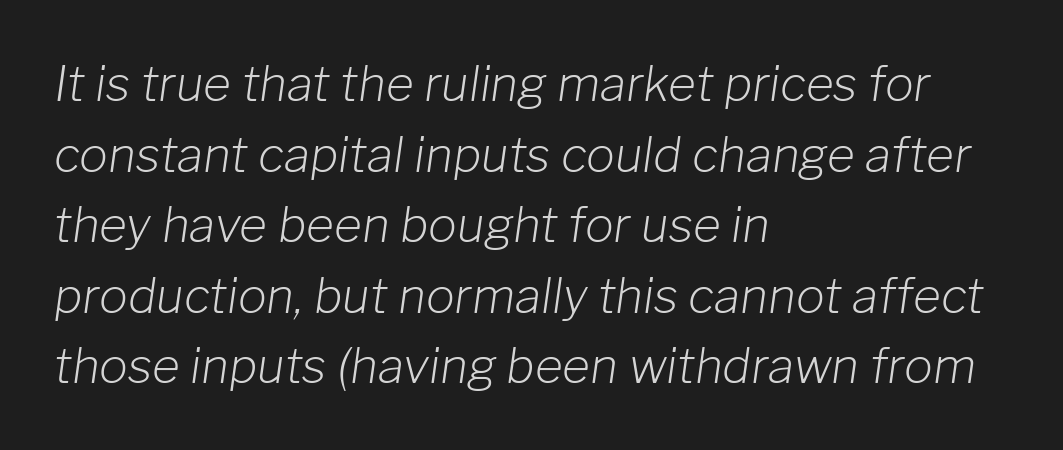
Q: Is the text bold? A: No.
Q: Is the text italic (slanted)? A: Yes, it leans right by about 8 degrees.
Q: Is the text underlined? A: No.
Q: How is the paragraph aligned? A: Left-aligned.
Q: Is the spacing between letters normal or unusually wide? A: Normal.
Q: Is the spacing between lines tight, normal or loose? A: Normal.
Q: Width (condensed, normal, or wide)? A: Normal.
Q: Stroke contrast? A: Low.
Q: x-height? A: Medium.
Q: Monospaced? A: No.
